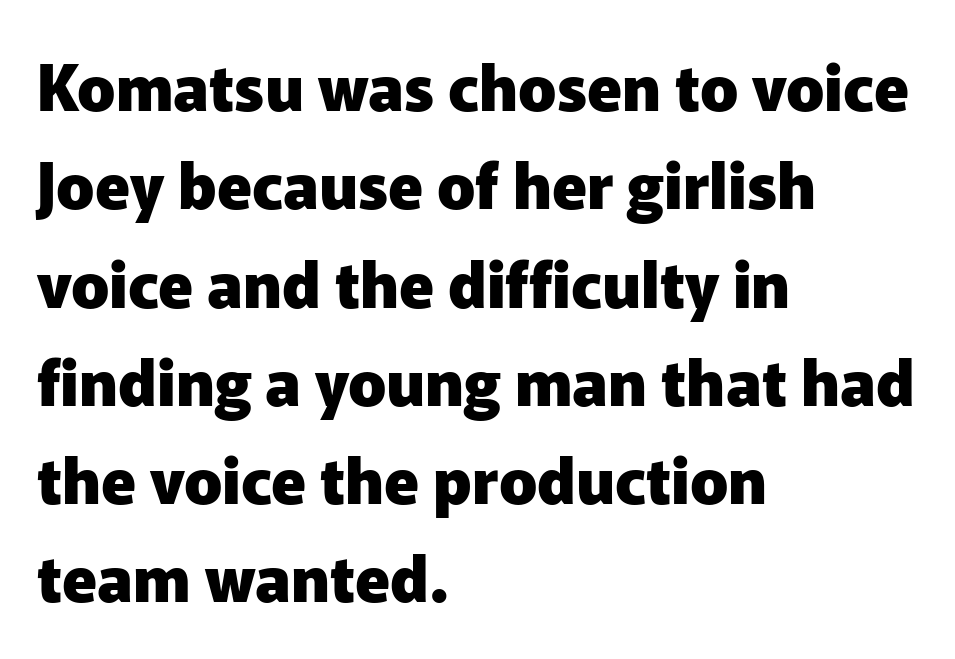
The glyphs are unaccompanied by any horizontal stroke below them. Students, note that the glyphs here touch the page at normal intervals. The typesetting leans heavy: a genuine bold. If you drew a ruler down the left edge, every line would touch it. Reading down the column, the eye jumps a familiar distance to each next line.
